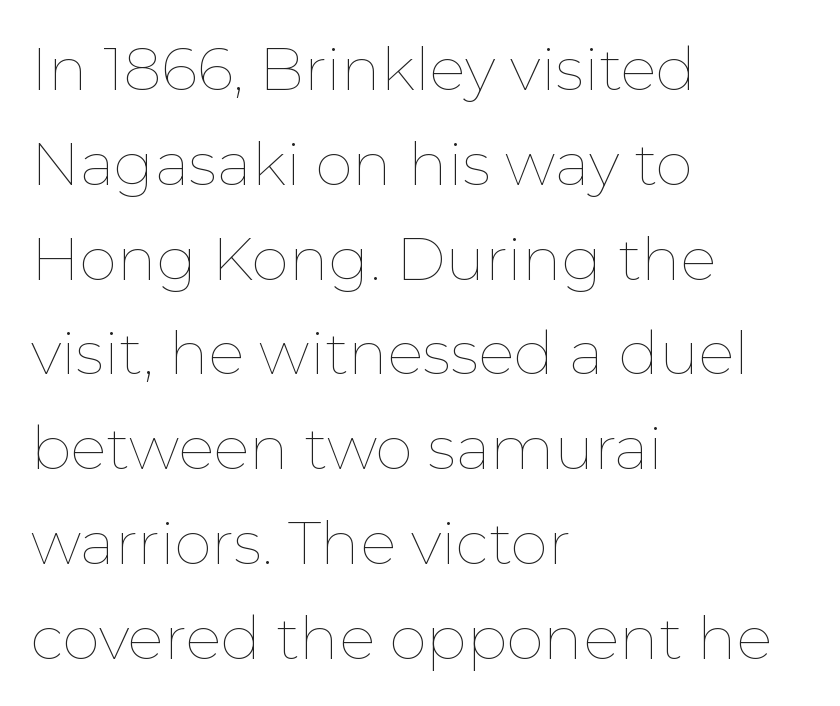
{"italic": "no", "bold": "no", "weight": "thin", "width": "normal", "stroke_contrast": "low", "x_height": "medium", "monospaced": "no", "underline": "no", "align": "left", "line_spacing": "normal", "line_spacing_ratio": 1.58, "letter_spacing": "normal", "letter_spacing_em": 0.0, "glyph_px": 60}
